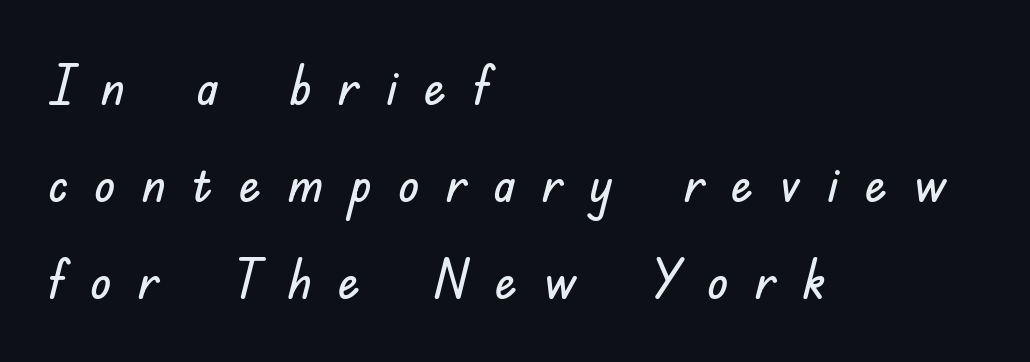
{"serif": "no", "width": "normal", "stroke_contrast": "low", "x_height": "small", "monospaced": "no", "underline": "no", "align": "left", "line_spacing_ratio": 1.76, "letter_spacing": "wide", "letter_spacing_em": 0.48, "glyph_px": 55}
